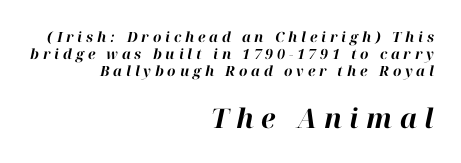
The image shows 27 px bold type, italic (leaning right); set right-aligned, line spacing 1.2x, unusually wide letter spacing (+0.27 em), not underlined; the second (bottom) block is 1.93x larger.
